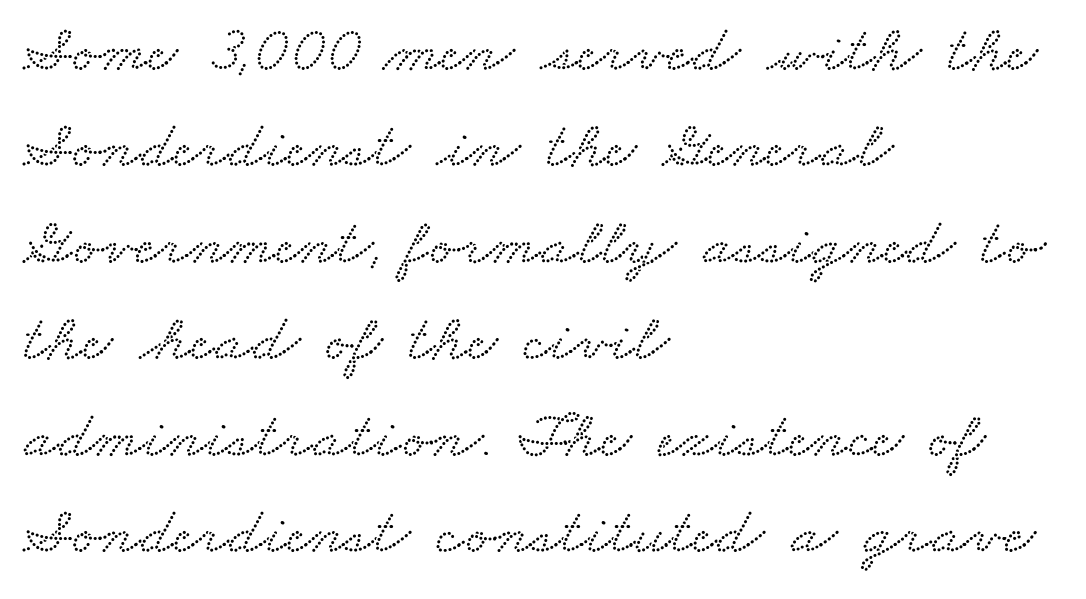
This rendering uses left alignment, leaving the right contour irregular. Check the space under the baseline: it is left empty. Proportional: the letters do not fall into vertical columns. Is there much room between lines? A standard amount, neither cramped nor airy. The designer went with a serif here, giving each stem small feet. Look at the tracking — it's just the regular setting, nothing added.
